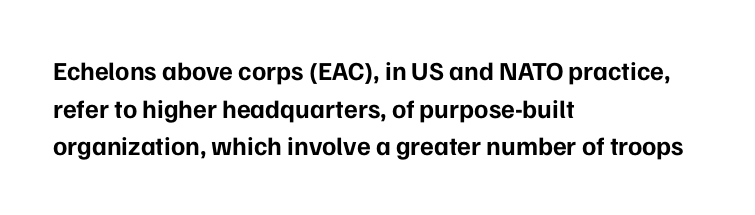
The image shows 26 px bold type, upright; set left-aligned, normal line spacing (1.45x), normal letter spacing, not underlined.
